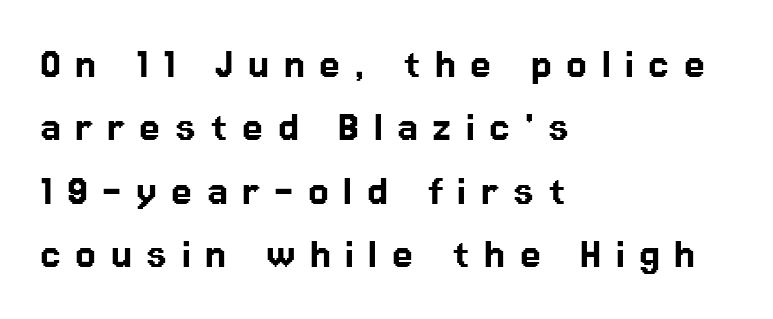
Q: Is the text italic (slanted)? A: No, it is upright.
Q: Is the typeface a serif or a sans-serif typeface? A: Sans-serif.
Q: Is the text underlined? A: No.
Q: How is the paragraph aligned? A: Left-aligned.
Q: Is the spacing between letters normal or unusually wide? A: Unusually wide.
Q: Is the spacing between lines tight, normal or loose? A: Normal.
Q: Width (condensed, normal, or wide)? A: Normal.
Q: Stroke contrast? A: Low.
Q: x-height? A: Medium.
Q: Monospaced? A: No.
